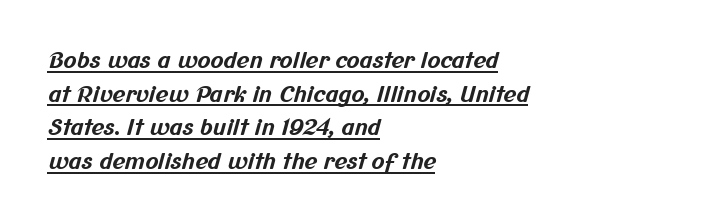
The image shows 22 px bold type; set left-aligned, normal line spacing (1.53x), normal letter spacing, underlined.
